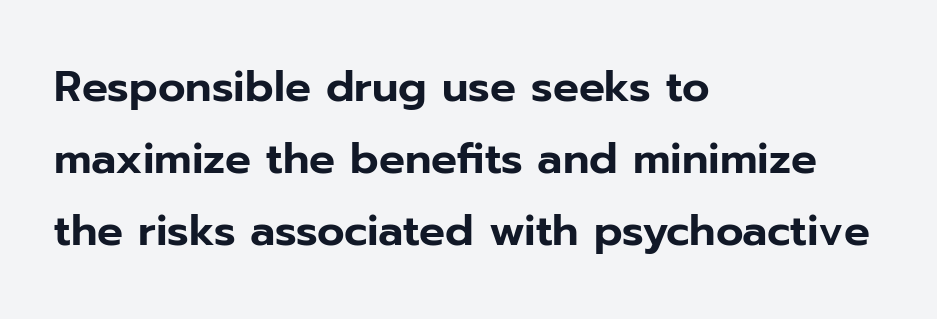
Q: Is the text italic (slanted)? A: No, it is upright.
Q: Is the typeface a serif or a sans-serif typeface? A: Sans-serif.
Q: Is the text underlined? A: No.
Q: How is the paragraph aligned? A: Left-aligned.
Q: Is the spacing between letters normal or unusually wide? A: Normal.
Q: Is the spacing between lines tight, normal or loose? A: Normal.
Q: Width (condensed, normal, or wide)? A: Normal.
Q: Stroke contrast? A: Low.
Q: x-height? A: Medium.
Q: Monospaced? A: No.
